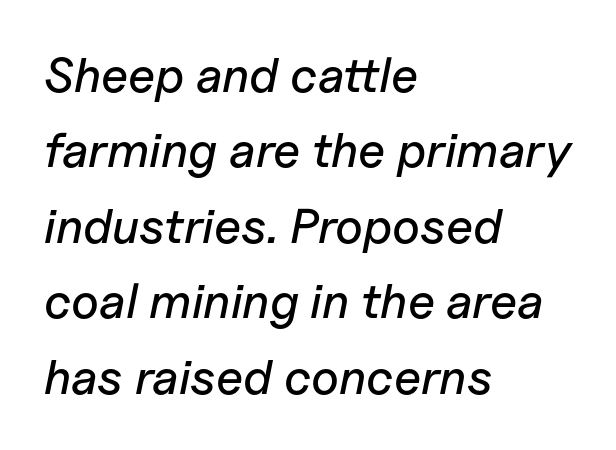
{"italic": "yes", "lean": "right", "slant_degrees": 11, "width": "normal", "stroke_contrast": "low", "x_height": "medium", "monospaced": "no", "underline": "no", "align": "left", "line_spacing": "normal", "line_spacing_ratio": 1.54, "letter_spacing": "normal", "letter_spacing_em": 0.0, "glyph_px": 49}
